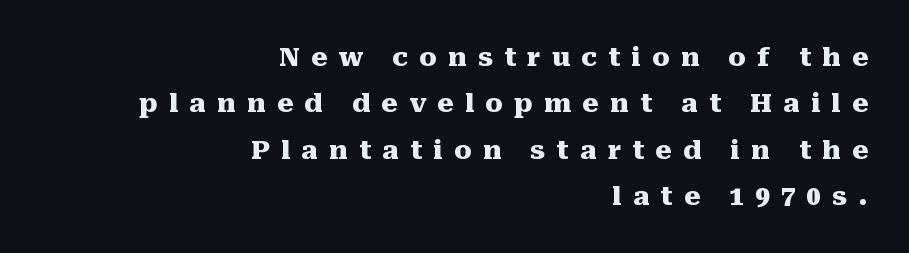
Q: Is the text bold? A: Yes.
Q: Is the text italic (slanted)? A: No, it is upright.
Q: Is the text underlined? A: No.
Q: How is the paragraph aligned? A: Right-aligned.
Q: Is the spacing between letters normal or unusually wide? A: Unusually wide.
